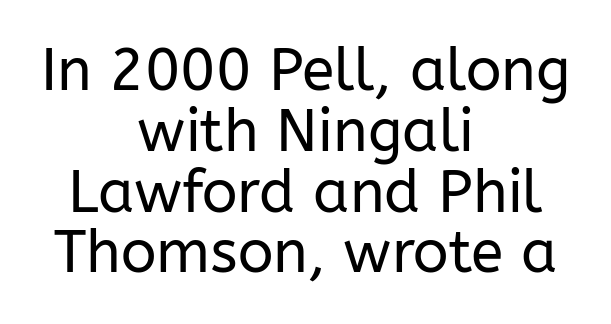
The image shows 59 px regular-weight sans-serif type, upright; set centered, tight line spacing (1.03x), normal letter spacing, not underlined; low stroke contrast and a medium x-height.
